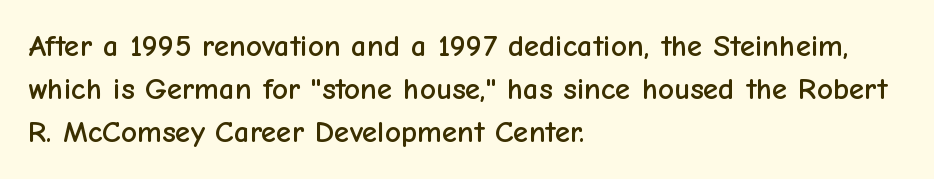
The image shows 31 px sans-serif type, upright; set left-aligned, normal line spacing (1.39x), normal letter spacing, not underlined; low stroke contrast and a medium x-height.
